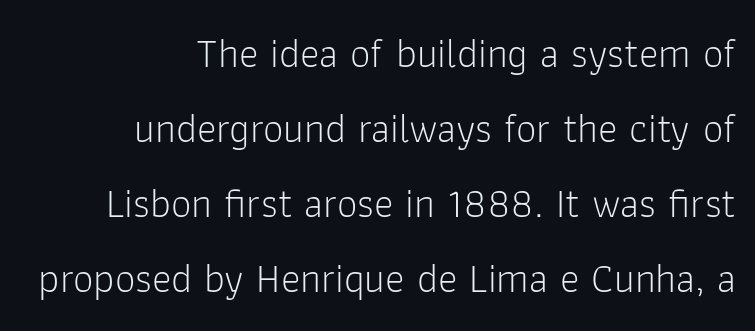
{"serif": "no", "italic": "no", "bold": "no", "weight": "light", "width": "normal", "stroke_contrast": "low", "x_height": "medium", "monospaced": "no", "underline": "no", "align": "right", "line_spacing_ratio": 1.83, "letter_spacing": "normal", "letter_spacing_em": 0.0, "glyph_px": 41}
